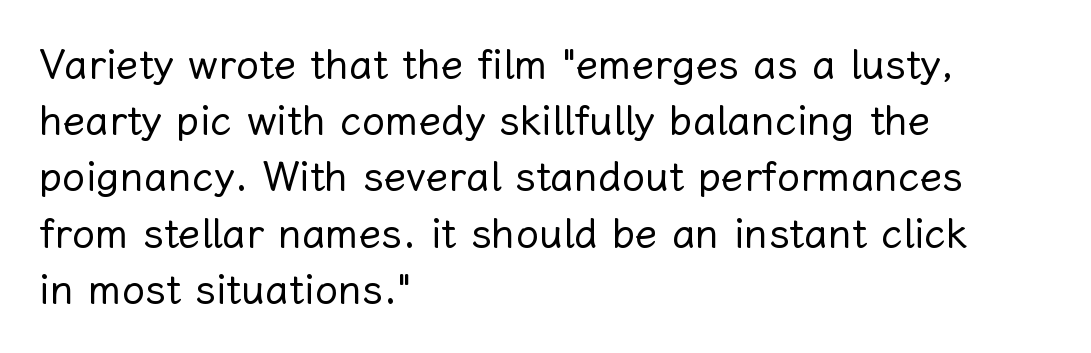
Q: Is the text bold? A: No.
Q: Is the text italic (slanted)? A: No, it is upright.
Q: Is the text underlined? A: No.
Q: How is the paragraph aligned? A: Left-aligned.
Q: Is the spacing between letters normal or unusually wide? A: Normal.
Q: Is the spacing between lines tight, normal or loose? A: Normal.
Q: Width (condensed, normal, or wide)? A: Normal.
Q: Stroke contrast? A: Low.
Q: x-height? A: Medium.
Q: Monospaced? A: No.
